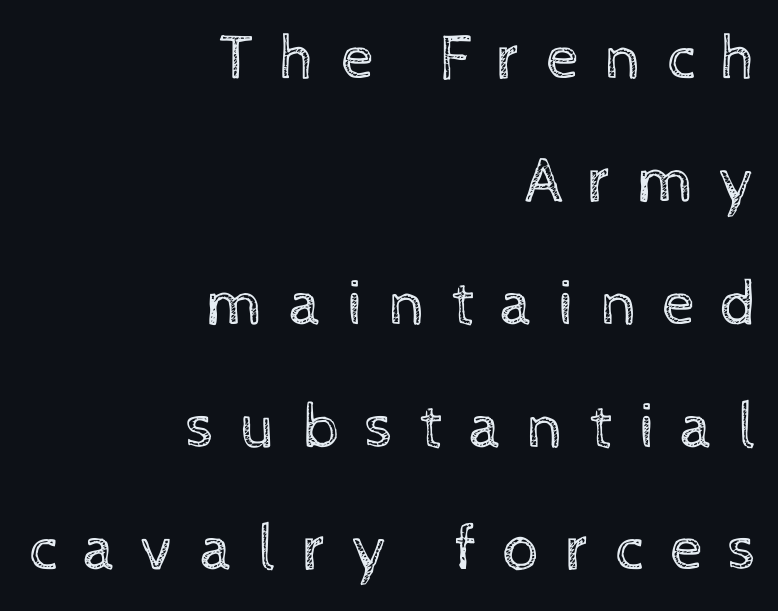
The image shows 65 px regular-weight type, upright; set right-aligned, line spacing 1.89x, unusually wide letter spacing (+0.39 em), not underlined; a medium x-height.
